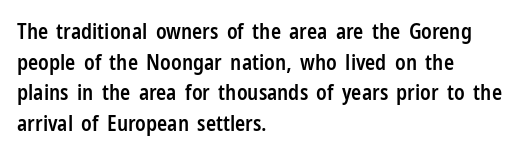
The image shows 21 px text type, upright; set left-aligned, normal line spacing (1.46x), normal letter spacing, not underlined.
